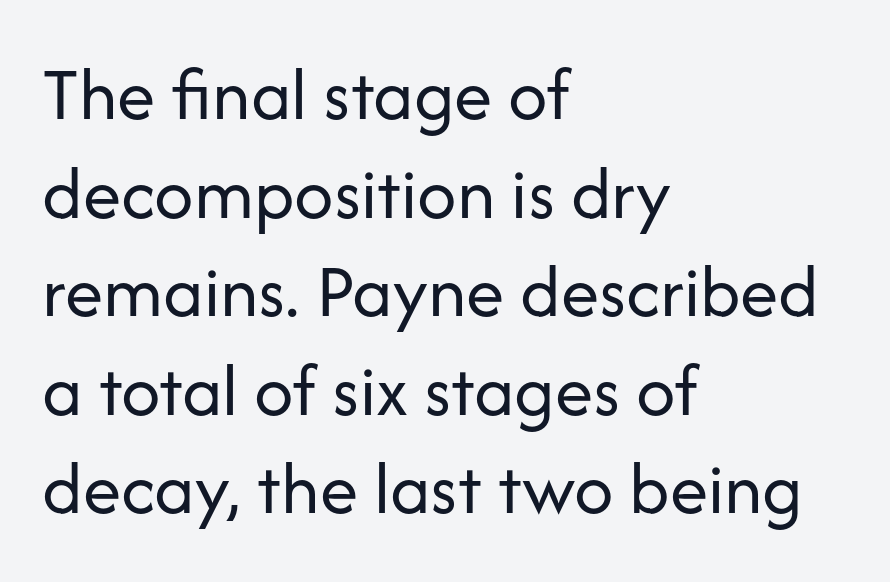
The image shows 77 px regular-weight sans-serif type, upright; set left-aligned, normal line spacing (1.28x), normal letter spacing, not underlined; low stroke contrast and a medium x-height.
